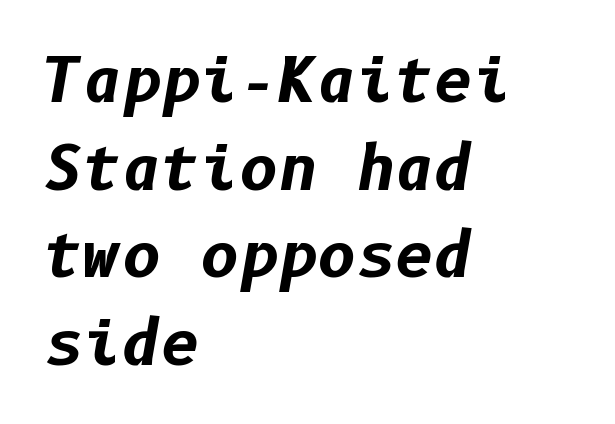
Q: Is the text bold? A: Yes.
Q: Is the text italic (slanted)? A: Yes, it leans right by about 10 degrees.
Q: Is the text underlined? A: No.
Q: How is the paragraph aligned? A: Left-aligned.
Q: Is the spacing between letters normal or unusually wide? A: Normal.
Q: Is the spacing between lines tight, normal or loose? A: Normal.
Q: Width (condensed, normal, or wide)? A: Normal.
Q: Stroke contrast? A: Low.
Q: x-height? A: Medium.
